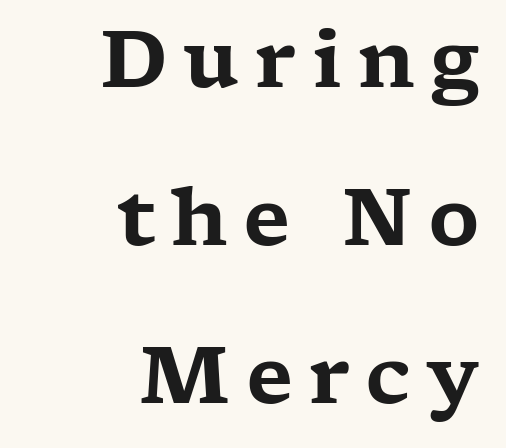
{"serif": "yes", "italic": "no", "width": "wide", "stroke_contrast": "low", "x_height": "medium", "monospaced": "no", "underline": "no", "align": "right", "line_spacing": "loose", "line_spacing_ratio": 2.0, "glyph_px": 79}
